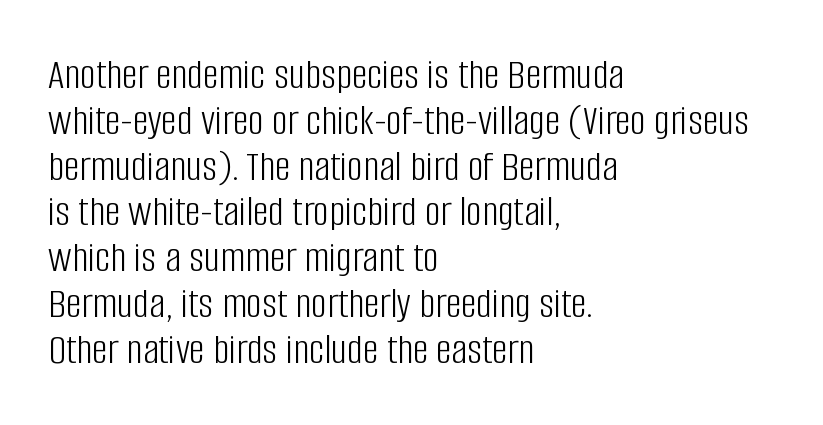
Q: Is the text bold? A: No.
Q: Is the text italic (slanted)? A: No, it is upright.
Q: Is the typeface a serif or a sans-serif typeface? A: Sans-serif.
Q: Is the text underlined? A: No.
Q: How is the paragraph aligned? A: Left-aligned.
Q: Is the spacing between letters normal or unusually wide? A: Normal.
Q: Is the spacing between lines tight, normal or loose? A: Tight.
Q: Width (condensed, normal, or wide)? A: Condensed.
Q: Stroke contrast? A: Low.
Q: x-height? A: Large.
Q: Monospaced? A: No.
